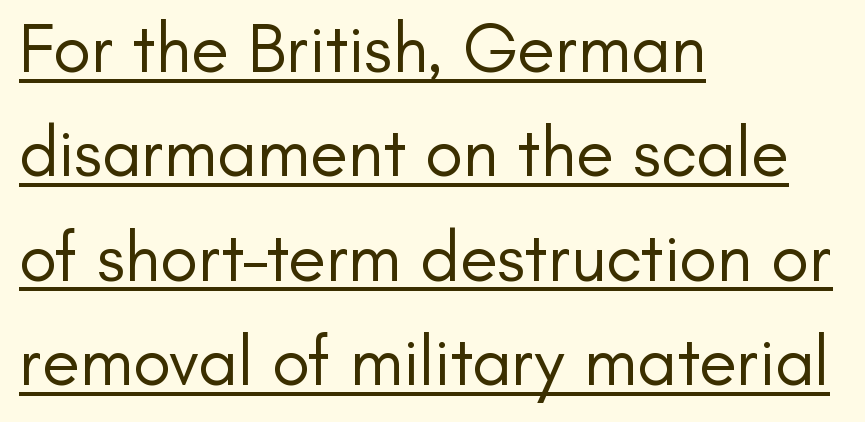
Q: Is the text bold? A: No.
Q: Is the text italic (slanted)? A: No, it is upright.
Q: Is the typeface a serif or a sans-serif typeface? A: Sans-serif.
Q: Is the text underlined? A: Yes.
Q: How is the paragraph aligned? A: Left-aligned.
Q: Is the spacing between letters normal or unusually wide? A: Normal.
Q: Is the spacing between lines tight, normal or loose? A: Normal.
Q: Width (condensed, normal, or wide)? A: Normal.
Q: Stroke contrast? A: Low.
Q: x-height? A: Small.
Q: Monospaced? A: No.
